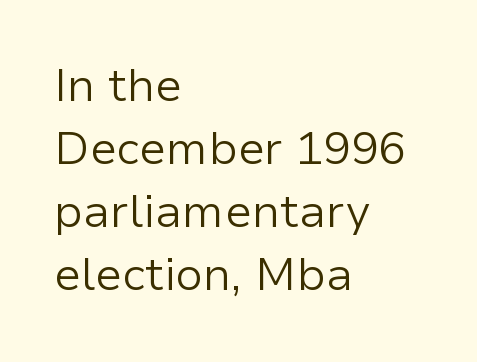
The image shows 46 px light sans-serif type, upright; set left-aligned, normal line spacing (1.37x), normal letter spacing, not underlined; low stroke contrast and a medium x-height.
